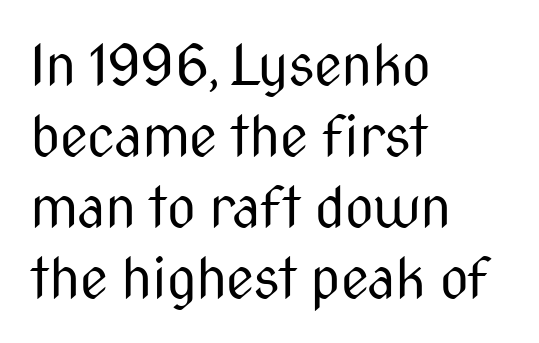
Any mark beneath the type? The region is blank. How would I describe the line gaps? Plain and ordinary. Posture: upright roman. Each letter's strokes conclude bluntly, with no projecting serifs. These lines stack with their left ends in a neat column. Weight: in the light-to-regular range.
